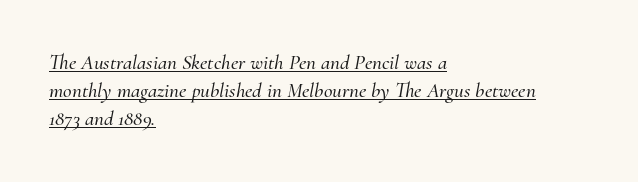
{"italic": "yes", "lean": "right", "slant_degrees": 10, "underline": "yes", "align": "left", "line_spacing": "normal", "line_spacing_ratio": 1.34, "letter_spacing": "normal", "letter_spacing_em": 0.0, "glyph_px": 21}
